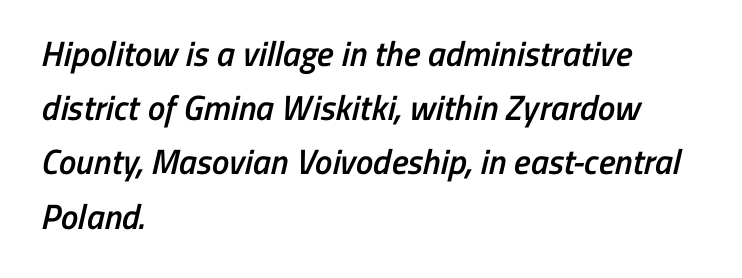
Reading down the block, your eye returns to a fixed left position each line. A normal amount of white space separates one row of letters from the next. Weight check: semibold — heavier than regular, not quite bold. The text was rendered using a sans face with plain stroke endings.
